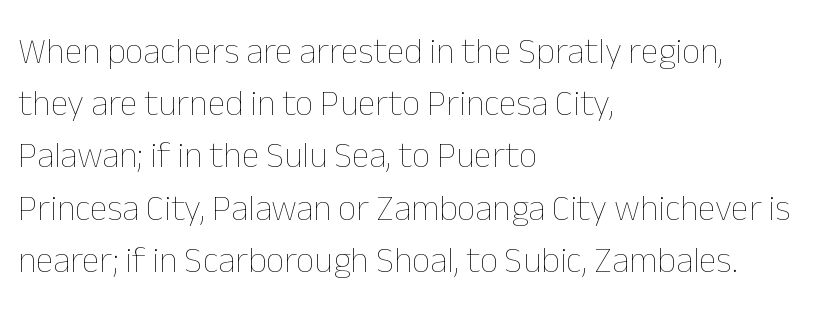
The image shows 36 px thin type, upright; set left-aligned, normal line spacing (1.45x), normal letter spacing, not underlined; low stroke contrast and a medium x-height.
